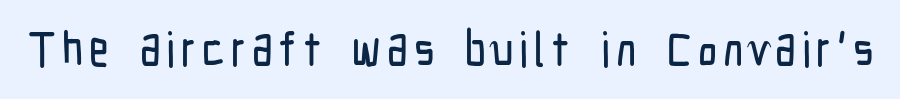
Think of a printed novel: that variable character pitch is what you see here. Look at the bottom of the vertical strokes: they stop flat, with no serifs. The lettering holds an erect, upright posture throughout. Check the space under the baseline: it is left empty.
